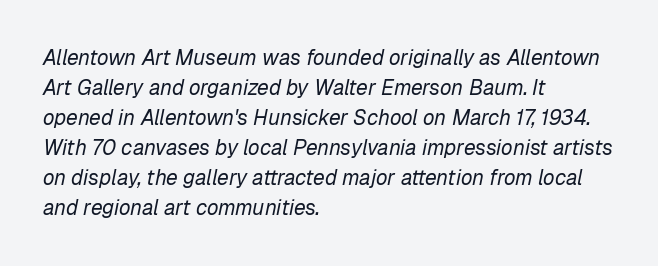
Q: Is the text bold? A: No.
Q: Is the text italic (slanted)? A: Yes, it leans right by about 12 degrees.
Q: Is the text underlined? A: No.
Q: How is the paragraph aligned? A: Left-aligned.
Q: Is the spacing between letters normal or unusually wide? A: Normal.
Q: Is the spacing between lines tight, normal or loose? A: Normal.
